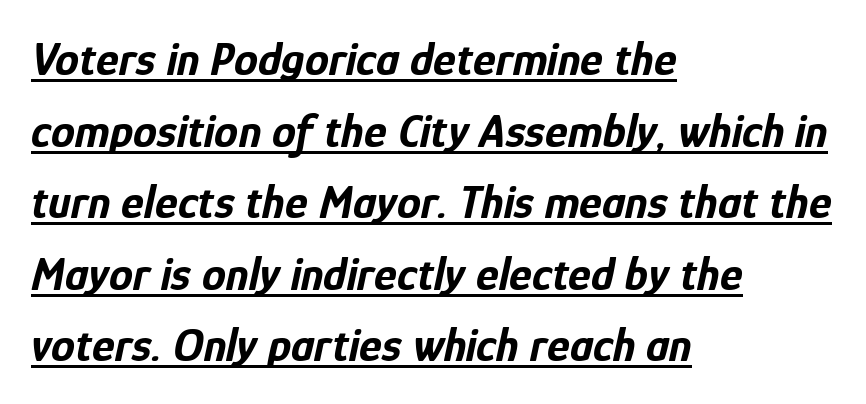
{"italic": "yes", "lean": "right", "slant_degrees": 12, "bold": "yes", "weight": "bold", "width": "condensed", "stroke_contrast": "low", "x_height": "medium", "monospaced": "no", "underline": "yes", "align": "left", "line_spacing": "normal", "line_spacing_ratio": 1.49, "letter_spacing": "normal", "letter_spacing_em": 0.0, "glyph_px": 48}
